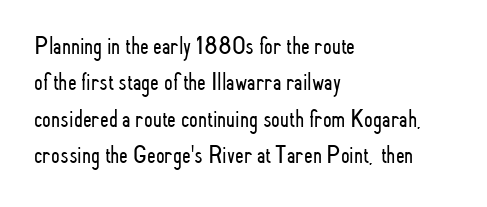
In terms of posture, this sample is upright. The passage shown has conventional tracking throughout. The zone under the glyphs is completely vacant. The lines are quadded left. These glyphs show unthickened strokes, regular width or finer. Rows of type keep a routine distance in the vertical direction.
